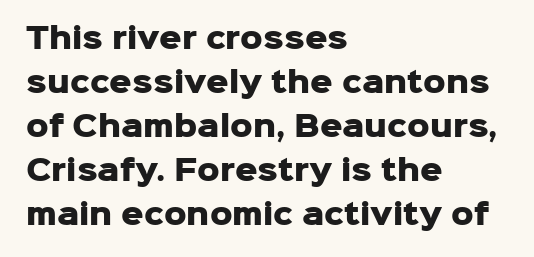
The image shows 28 px heavy sans-serif type, upright; set left-aligned, normal line spacing (1.57x), normal letter spacing, not underlined; low stroke contrast and a medium x-height.
